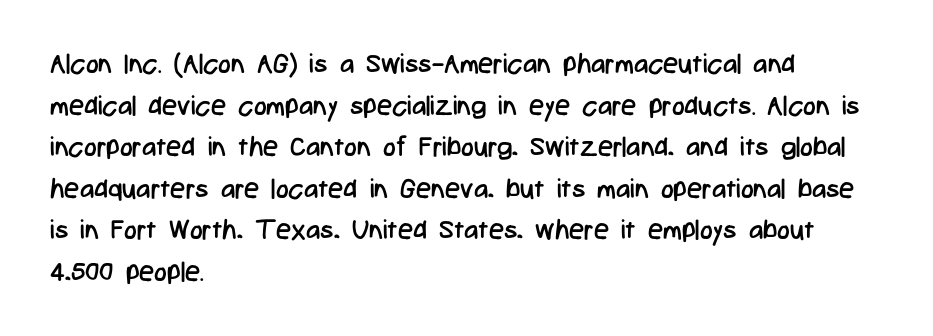
Q: Is the text bold? A: No.
Q: Is the text italic (slanted)? A: No, it is upright.
Q: Is the text underlined? A: No.
Q: How is the paragraph aligned? A: Left-aligned.
Q: Is the spacing between letters normal or unusually wide? A: Normal.
Q: Is the spacing between lines tight, normal or loose? A: Normal.
